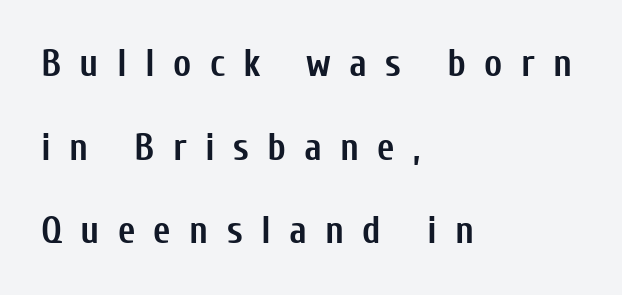
{"serif": "no", "italic": "no", "bold": "yes", "weight": "semibold", "width": "condensed", "stroke_contrast": "low", "x_height": "medium", "monospaced": "no", "underline": "no", "align": "left", "line_spacing": "loose", "line_spacing_ratio": 2.2, "letter_spacing": "wide", "letter_spacing_em": 0.48, "glyph_px": 38}
